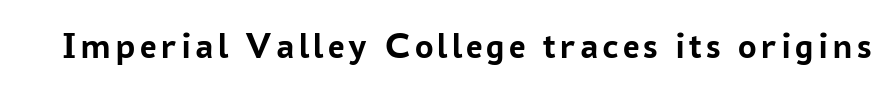
Q: Is the text bold? A: Yes.
Q: Is the text italic (slanted)? A: No, it is upright.
Q: Is the typeface a serif or a sans-serif typeface? A: Sans-serif.
Q: Is the text underlined? A: No.
Q: Width (condensed, normal, or wide)? A: Normal.
Q: Stroke contrast? A: Low.
Q: x-height? A: Medium.
Q: Monospaced? A: No.
